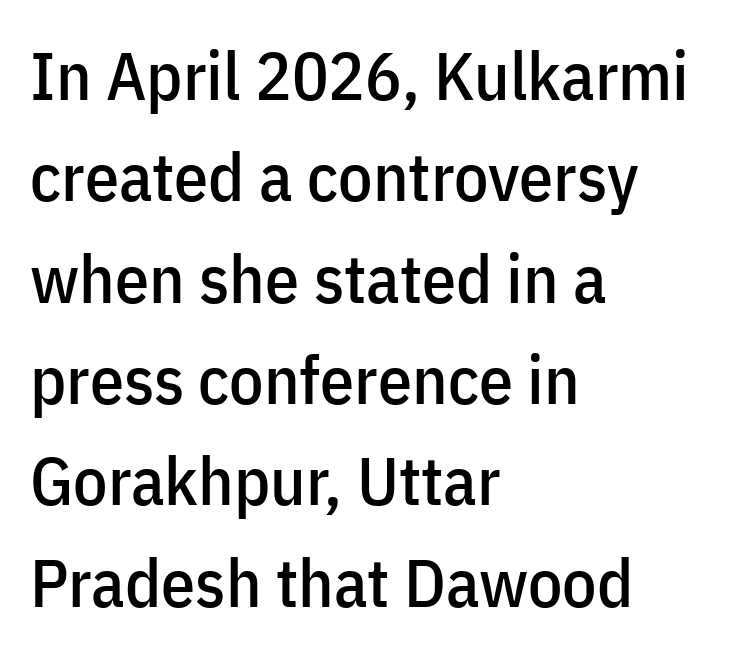
The image shows 68 px condensed sans-serif type, upright; set left-aligned, normal line spacing (1.49x), normal letter spacing, not underlined; low stroke contrast and a medium x-height.
